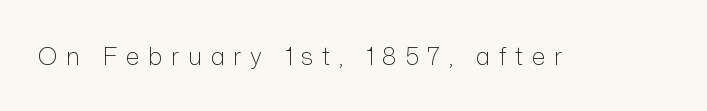
Tracking value appears strongly positive — letters spread wide. This is roman type, the default non-slanted kind. Bare-footed words on every line. The font is comparable to plain body text, perhaps lighter.
